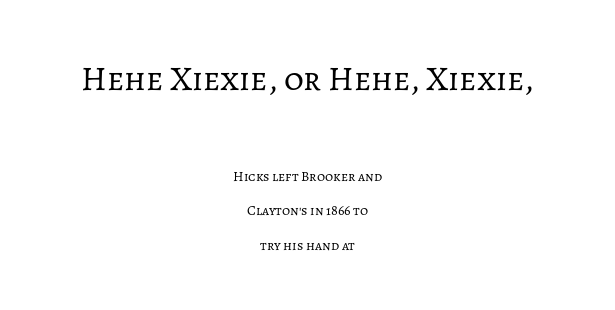
Q: Is the text bold? A: No.
Q: Is the text italic (slanted)? A: No, it is upright.
Q: Is the text underlined? A: No.
Q: How is the paragraph aligned? A: Centered.
Q: Is the spacing between letters normal or unusually wide? A: Normal.
Q: Is the spacing between lines tight, normal or loose? A: Loose.
Q: Which block of text is set in a larger size, the first (top) or the second (bottom)? A: The first (top) one.
Q: Width (condensed, normal, or wide)? A: Normal.
Q: Stroke contrast? A: Low.
Q: x-height? A: Medium.
Q: Monospaced? A: No.
